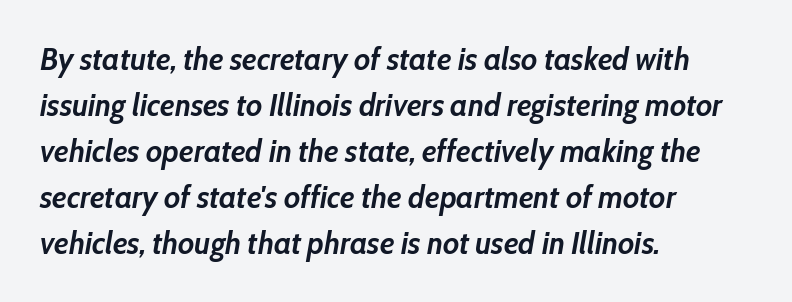
{"italic": "yes", "lean": "right", "slant_degrees": 10, "bold": "yes", "weight": "semibold", "width": "normal", "stroke_contrast": "low", "x_height": "medium", "monospaced": "no", "underline": "no", "align": "left", "line_spacing": "normal", "line_spacing_ratio": 1.48, "letter_spacing": "normal", "letter_spacing_em": 0.0, "glyph_px": 31}
